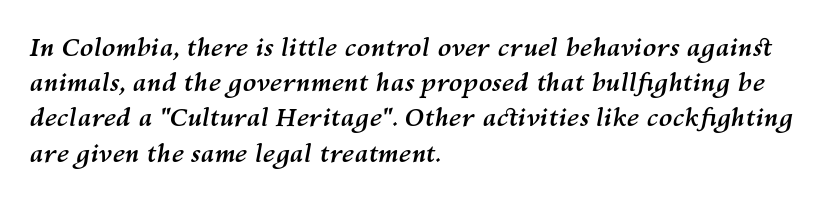
{"italic": "yes", "lean": "right", "slant_degrees": 10, "bold": "yes", "underline": "no", "align": "left", "line_spacing": "normal", "line_spacing_ratio": 1.41, "letter_spacing": "normal", "letter_spacing_em": 0.0, "glyph_px": 25}
